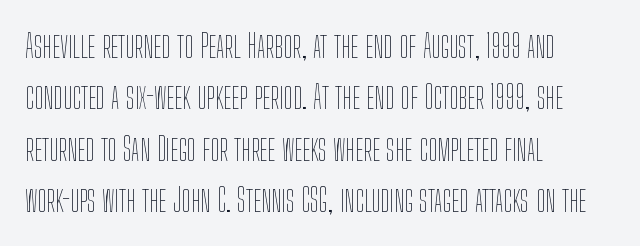
Q: Is the text bold? A: No.
Q: Is the text italic (slanted)? A: No, it is upright.
Q: Is the text underlined? A: No.
Q: How is the paragraph aligned? A: Left-aligned.
Q: Is the spacing between letters normal or unusually wide? A: Normal.
Q: Is the spacing between lines tight, normal or loose? A: Normal.
Q: Width (condensed, normal, or wide)? A: Condensed.
Q: Stroke contrast? A: Low.
Q: x-height? A: Medium.
Q: Monospaced? A: No.
